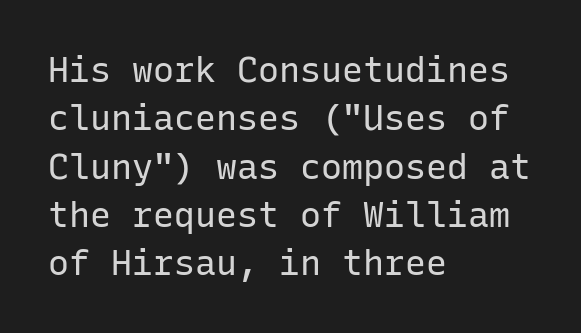
The image shows 35 px regular-weight sans-serif type, upright, monospaced; set left-aligned, normal line spacing (1.38x), normal letter spacing, not underlined; low stroke contrast and a medium x-height.
